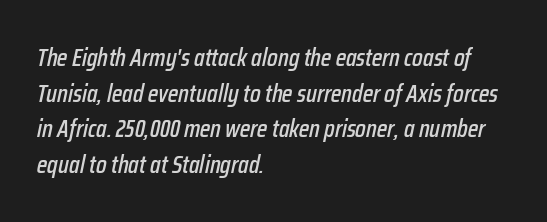
The image shows 25 px text type, italic (leaning right); set left-aligned, normal line spacing (1.43x), normal letter spacing, not underlined.
